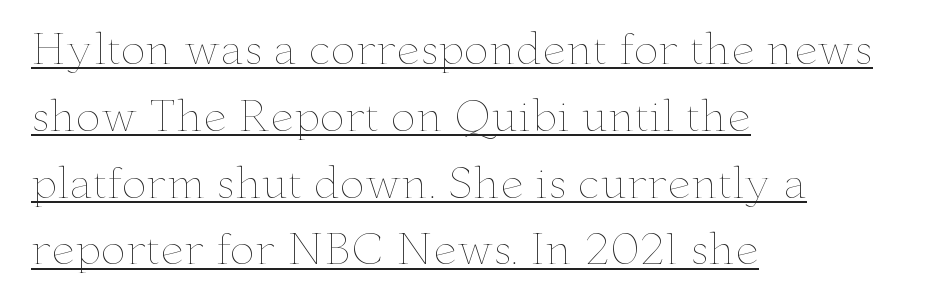
The image shows 42 px thin, wide type, upright; set left-aligned, normal line spacing (1.59x), normal letter spacing, underlined; low stroke contrast and a small x-height.
